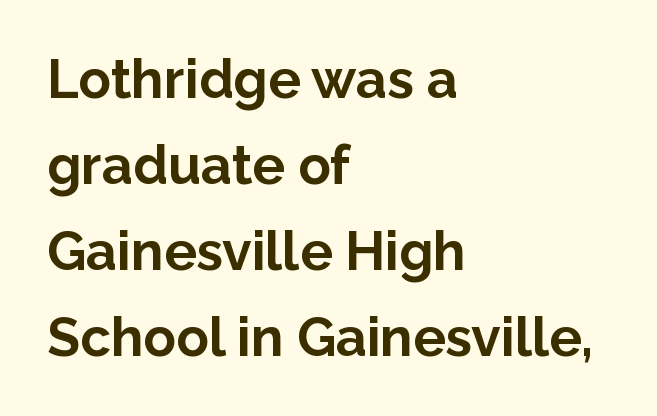
Q: Is the text bold? A: Yes.
Q: Is the text italic (slanted)? A: No, it is upright.
Q: Is the typeface a serif or a sans-serif typeface? A: Sans-serif.
Q: Is the text underlined? A: No.
Q: How is the paragraph aligned? A: Left-aligned.
Q: Is the spacing between letters normal or unusually wide? A: Normal.
Q: Is the spacing between lines tight, normal or loose? A: Normal.
Q: Width (condensed, normal, or wide)? A: Normal.
Q: Stroke contrast? A: Low.
Q: x-height? A: Medium.
Q: Monospaced? A: No.
